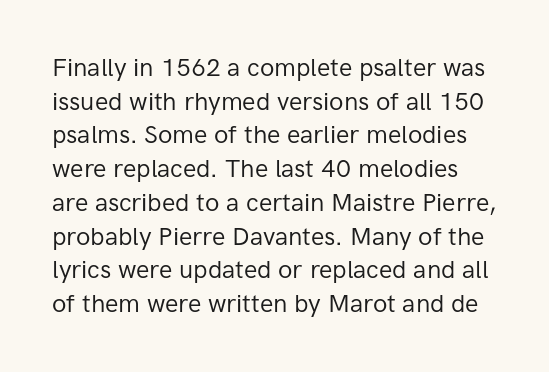
Honestly, there is no underline to notice here at all. These lines were composed using upright roman letters. Rows of type keep a routine distance in the vertical direction. No letter is thick-stroked: the sample isn't bold. You could call the tracking neutral — neither tight nor loose.
